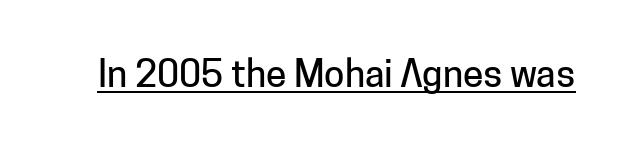
{"serif": "no", "italic": "no", "width": "normal", "stroke_contrast": "low", "x_height": "medium", "monospaced": "no", "underline": "yes", "letter_spacing": "normal", "letter_spacing_em": 0.0, "glyph_px": 37}
